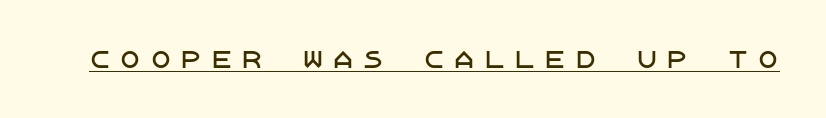
The image shows 22 px text type, upright; set unusually wide letter spacing (+0.38 em), underlined.
